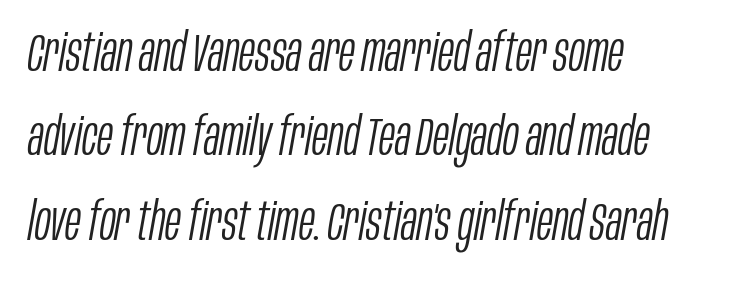
The image shows 53 px light, condensed type, italic (leaning right); set left-aligned, normal line spacing (1.59x), normal letter spacing, not underlined; low stroke contrast and a large x-height.
